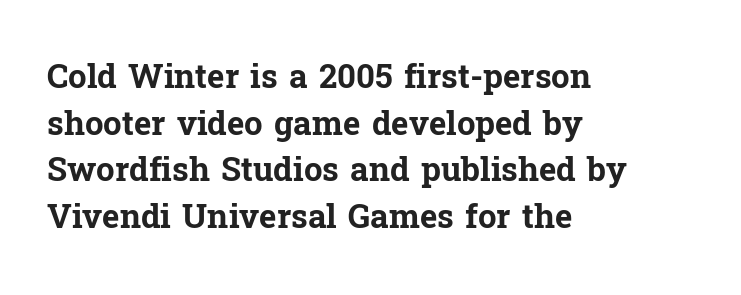
Q: Is the text bold? A: Yes.
Q: Is the text italic (slanted)? A: No, it is upright.
Q: Is the typeface a serif or a sans-serif typeface? A: Serif.
Q: Is the text underlined? A: No.
Q: How is the paragraph aligned? A: Left-aligned.
Q: Is the spacing between letters normal or unusually wide? A: Normal.
Q: Is the spacing between lines tight, normal or loose? A: Normal.
Q: Width (condensed, normal, or wide)? A: Normal.
Q: Stroke contrast? A: Low.
Q: x-height? A: Medium.
Q: Monospaced? A: No.
